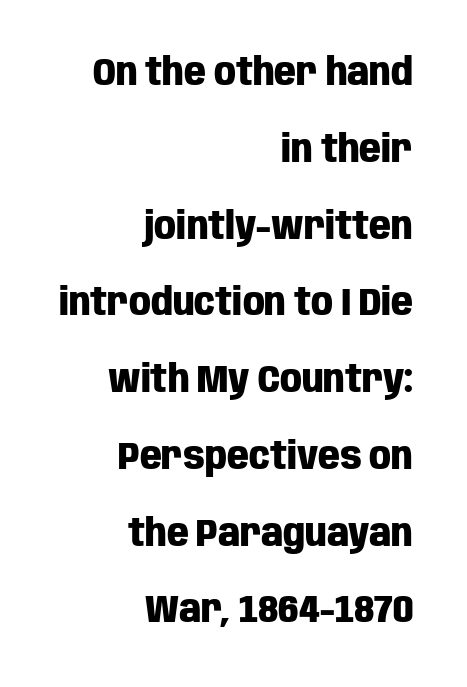
Q: Is the text bold? A: Yes.
Q: Is the text italic (slanted)? A: No, it is upright.
Q: Is the typeface a serif or a sans-serif typeface? A: Sans-serif.
Q: Is the text underlined? A: No.
Q: How is the paragraph aligned? A: Right-aligned.
Q: Is the spacing between letters normal or unusually wide? A: Normal.
Q: Is the spacing between lines tight, normal or loose? A: Loose.
Q: Width (condensed, normal, or wide)? A: Condensed.
Q: Stroke contrast? A: Low.
Q: x-height? A: Large.
Q: Monospaced? A: No.
